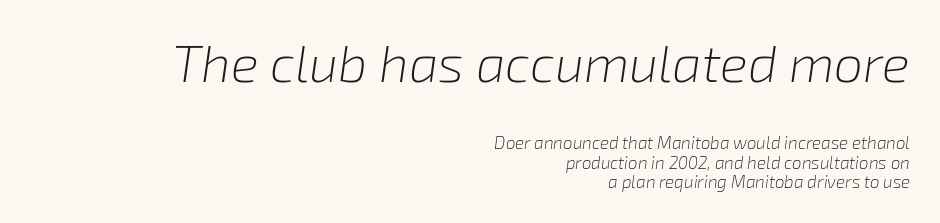
{"italic": "yes", "lean": "right", "slant_degrees": 8, "bold": "no", "weight": "light", "width": "normal", "stroke_contrast": "low", "x_height": "medium", "monospaced": "no", "underline": "no", "align": "right", "line_spacing_ratio": 1.16, "letter_spacing": "normal", "letter_spacing_em": 0.0, "larger_block": "first", "size_ratio": 3.06, "glyph_px": 52}
